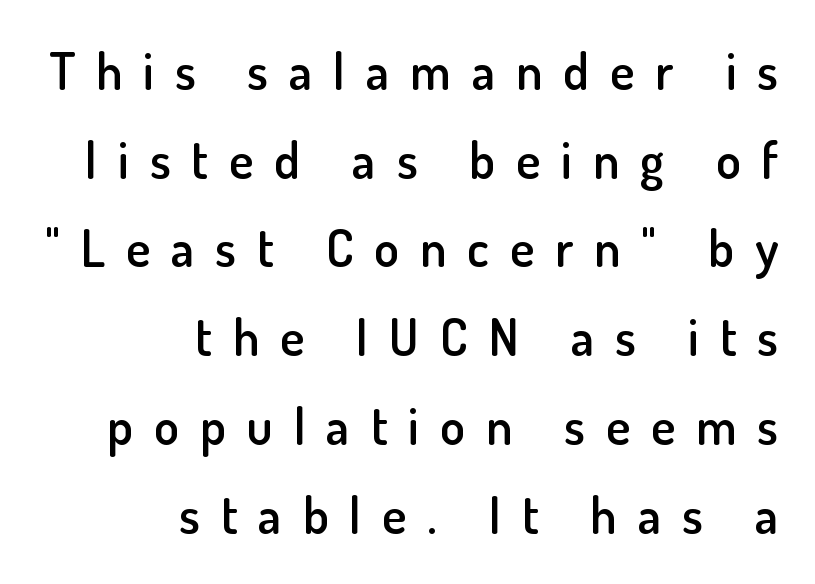
Q: Is the text bold? A: Semi-bold.
Q: Is the text italic (slanted)? A: No, it is upright.
Q: Is the typeface a serif or a sans-serif typeface? A: Sans-serif.
Q: Is the text underlined? A: No.
Q: How is the paragraph aligned? A: Right-aligned.
Q: Is the spacing between letters normal or unusually wide? A: Unusually wide.
Q: Width (condensed, normal, or wide)? A: Normal.
Q: Stroke contrast? A: Low.
Q: x-height? A: Small.
Q: Monospaced? A: No.
